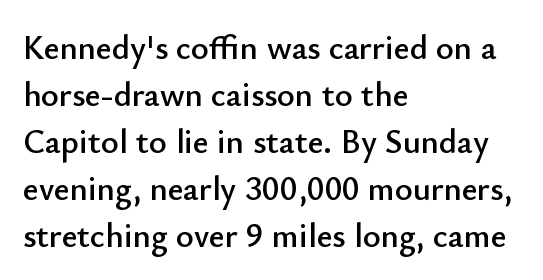
{"serif": "no", "italic": "no", "width": "normal", "stroke_contrast": "low", "x_height": "small", "monospaced": "no", "underline": "no", "align": "left", "line_spacing": "normal", "line_spacing_ratio": 1.38, "letter_spacing": "normal", "letter_spacing_em": 0.0, "glyph_px": 34}
